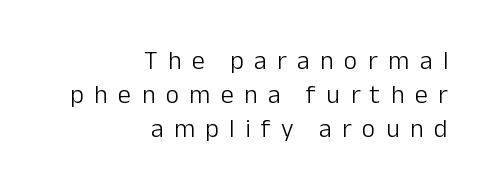
Q: Is the text bold? A: No.
Q: Is the text italic (slanted)? A: No, it is upright.
Q: Is the text underlined? A: No.
Q: How is the paragraph aligned? A: Right-aligned.
Q: Is the spacing between letters normal or unusually wide? A: Unusually wide.
Q: Is the spacing between lines tight, normal or loose? A: Normal.
